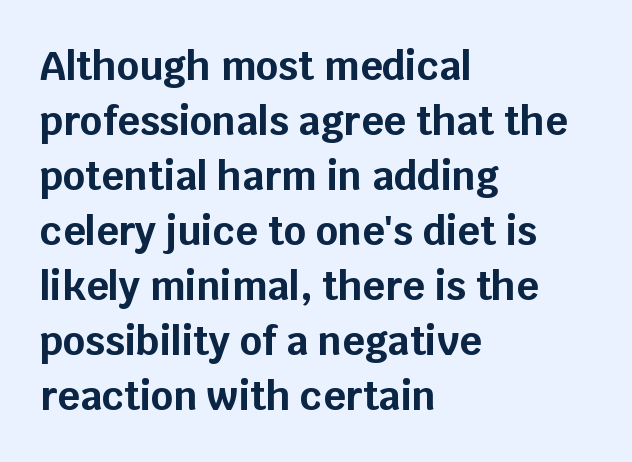
These lines are rendered in a variable-pitch font. This sample uses plain, unmodified letter spacing. Any mark beneath the type? The region is blank. A normal amount of white space separates one row of letters from the next. Posture: vertical. Line starts are locked; line ends wander.
